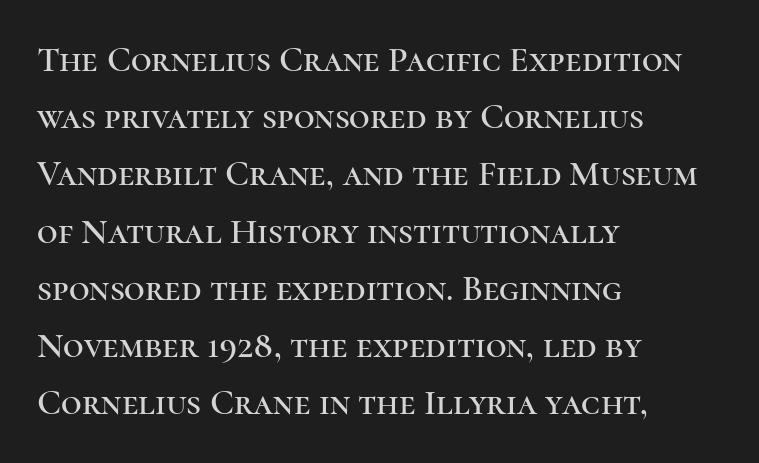
The image shows 36 px serif type, upright; set left-aligned, normal line spacing (1.59x), normal letter spacing, not underlined; high stroke contrast and a medium x-height.
